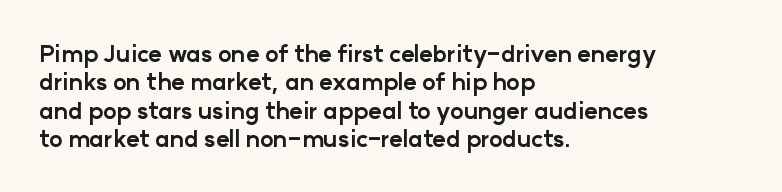
The image shows 23 px bold type, upright; set left-aligned, line spacing 1.23x, normal letter spacing, not underlined.
